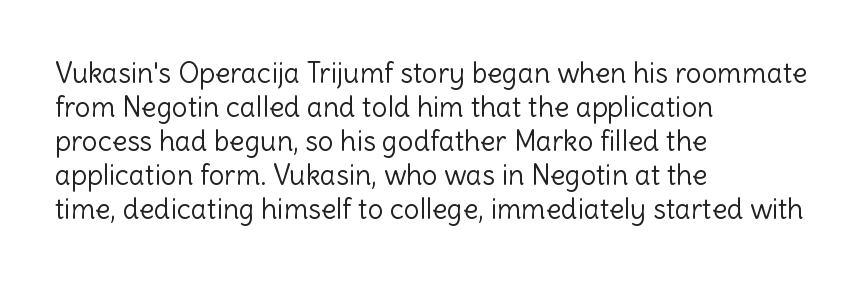
Q: Is the text bold? A: No.
Q: Is the text italic (slanted)? A: No, it is upright.
Q: Is the typeface a serif or a sans-serif typeface? A: Sans-serif.
Q: Is the text underlined? A: No.
Q: How is the paragraph aligned? A: Left-aligned.
Q: Is the spacing between letters normal or unusually wide? A: Normal.
Q: Width (condensed, normal, or wide)? A: Normal.
Q: x-height? A: Medium.
Q: Monospaced? A: No.
